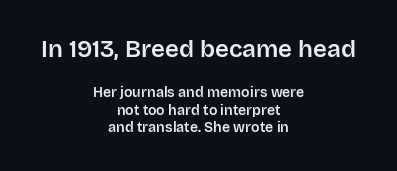
The image shows 24 px text type, upright; set centered, normal line spacing (1.25x), normal letter spacing, not underlined; the first (top) block is 1.71x larger.
